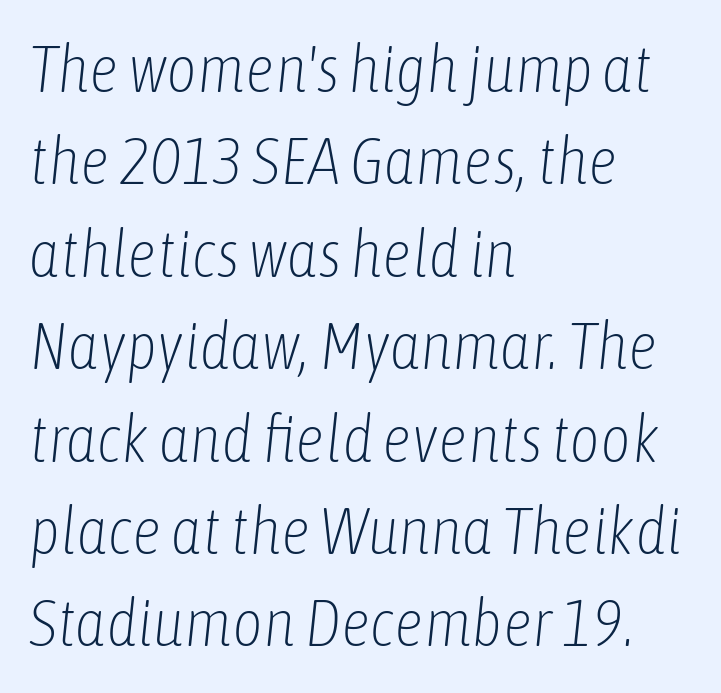
Q: Is the text bold? A: No.
Q: Is the text italic (slanted)? A: Yes, it leans right by about 6 degrees.
Q: Is the text underlined? A: No.
Q: How is the paragraph aligned? A: Left-aligned.
Q: Is the spacing between letters normal or unusually wide? A: Normal.
Q: Is the spacing between lines tight, normal or loose? A: Normal.
Q: Width (condensed, normal, or wide)? A: Condensed.
Q: Stroke contrast? A: Low.
Q: x-height? A: Medium.
Q: Monospaced? A: No.
